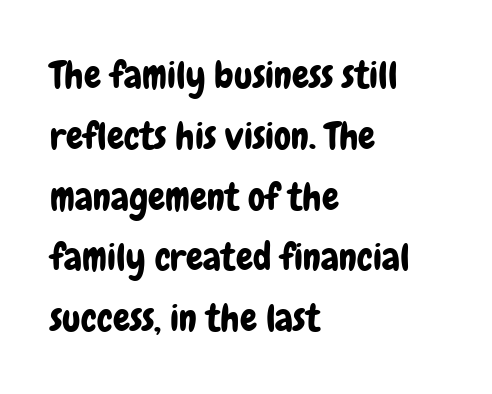
Q: Is the text italic (slanted)? A: No, it is upright.
Q: Is the typeface a serif or a sans-serif typeface? A: Sans-serif.
Q: Is the text underlined? A: No.
Q: How is the paragraph aligned? A: Left-aligned.
Q: Is the spacing between letters normal or unusually wide? A: Normal.
Q: Is the spacing between lines tight, normal or loose? A: Normal.
Q: Width (condensed, normal, or wide)? A: Condensed.
Q: Stroke contrast? A: Low.
Q: x-height? A: Medium.
Q: Monospaced? A: No.
